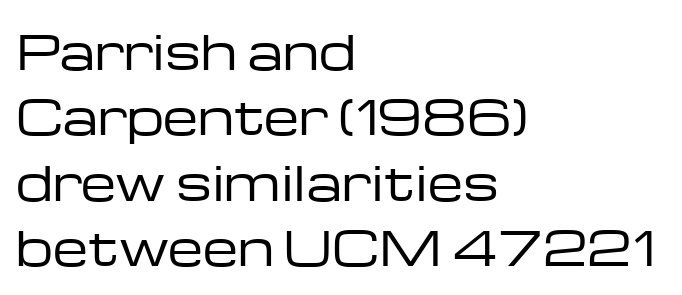
Vertical stems look standard width or narrower in stroke. Each letter keeps its own natural width here, so spacing adapts to shape. This sample uses plain, unmodified letter spacing. Every row of glyphs begins at an identical x-position on the left. Check where the strokes stop: nothing finishes them off — pure sans. Regular leading.
